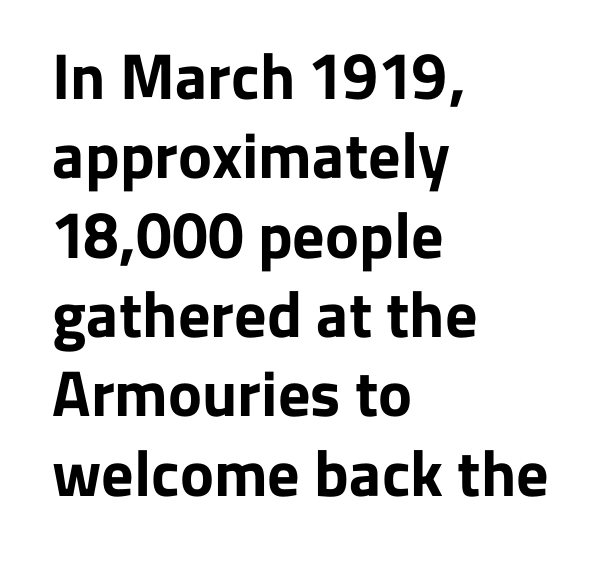
On the weight axis this lands at bold, roughly 700. The compositor pushed each line to the left boundary. The area under the type is left untouched. There is no visible air inserted between adjacent glyphs.
